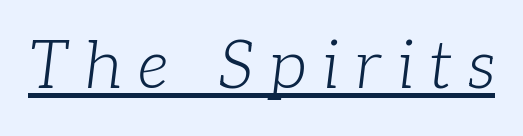
The image shows 66 px light serif type, italic (leaning right); set unusually wide letter spacing (+0.24 em), underlined; low stroke contrast and a medium x-height.
